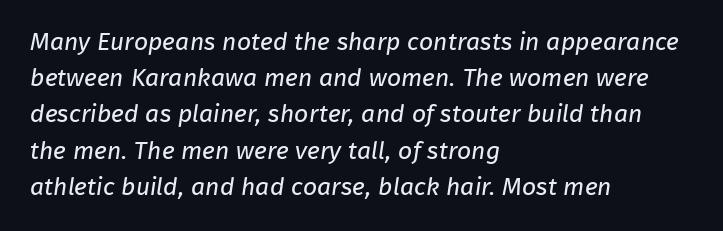
Q: Is the text bold? A: No.
Q: Is the text underlined? A: No.
Q: How is the paragraph aligned? A: Left-aligned.
Q: Is the spacing between letters normal or unusually wide? A: Normal.
Q: Is the spacing between lines tight, normal or loose? A: Normal.
